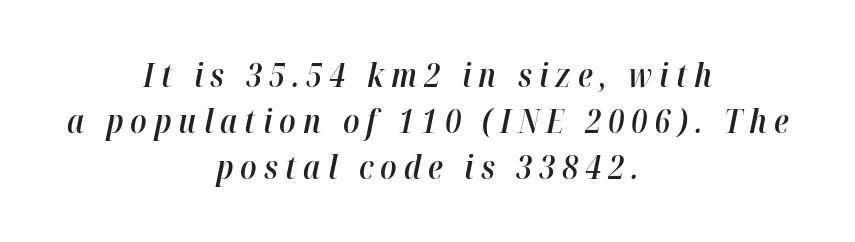
The image shows 32 px semibold type, italic (leaning right); set centered, normal line spacing (1.44x), unusually wide letter spacing (+0.22 em), not underlined; high stroke contrast and a medium x-height.
